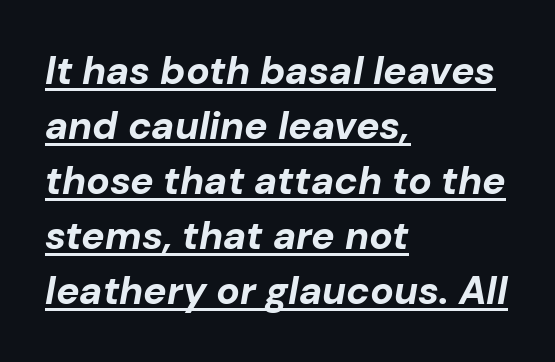
The image shows 39 px bold type, italic (leaning right); set left-aligned, normal line spacing (1.41x), normal letter spacing, underlined; low stroke contrast and a medium x-height.
